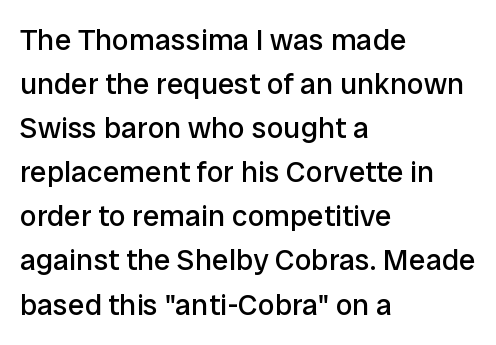
Q: Is the text bold? A: No.
Q: Is the text italic (slanted)? A: No, it is upright.
Q: Is the typeface a serif or a sans-serif typeface? A: Sans-serif.
Q: Is the text underlined? A: No.
Q: How is the paragraph aligned? A: Left-aligned.
Q: Is the spacing between letters normal or unusually wide? A: Normal.
Q: Is the spacing between lines tight, normal or loose? A: Normal.
Q: Width (condensed, normal, or wide)? A: Normal.
Q: Stroke contrast? A: Low.
Q: x-height? A: Medium.
Q: Monospaced? A: No.
